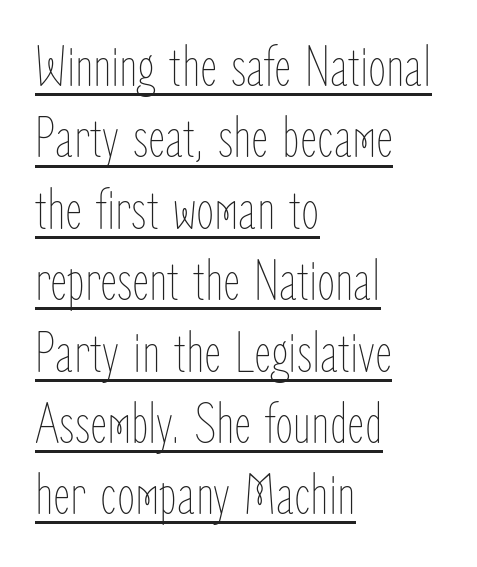
The image shows 59 px thin, condensed type, upright; set left-aligned, line spacing 1.21x, normal letter spacing, underlined; low stroke contrast and a medium x-height.
